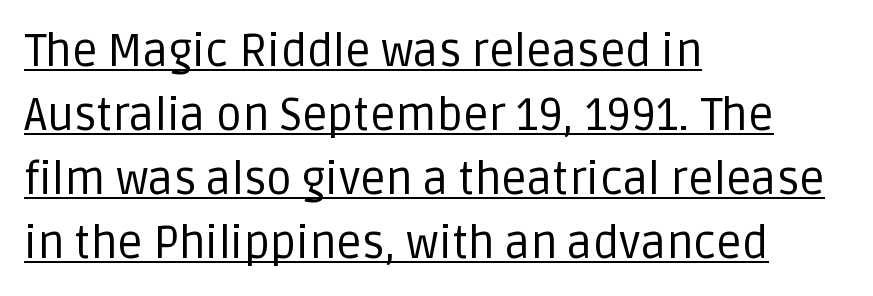
The typesetter has applied underlining to the passage shown. A typesetter would call this zero additional tracking. The designer went with a sans here, leaving each stem footless. The passage shown stacks its lines at a standard gap. Looks like regular typesetting: each glyph gets only the width it needs. Every character sits straight up, as roman type does.
